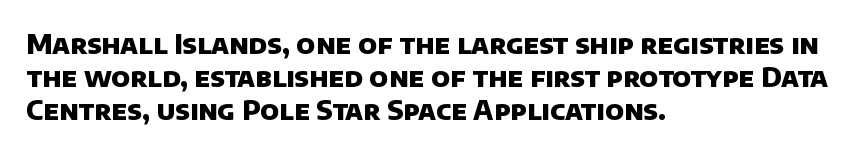
Q: Is the text bold? A: Yes.
Q: Is the text underlined? A: No.
Q: How is the paragraph aligned? A: Left-aligned.
Q: Is the spacing between letters normal or unusually wide? A: Normal.
